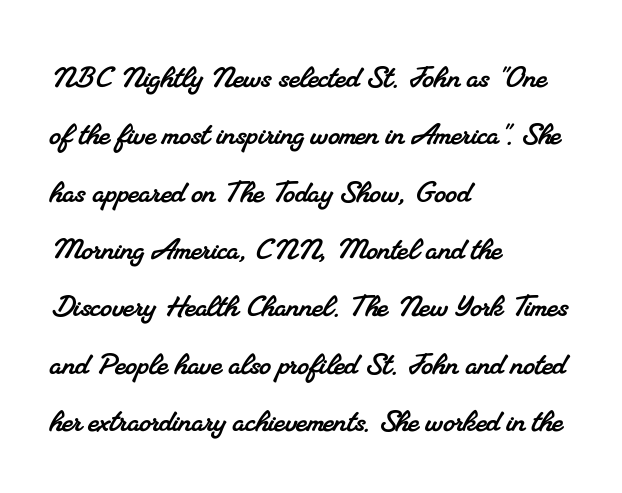
{"serif": "yes", "width": "normal", "stroke_contrast": "medium", "x_height": "small", "monospaced": "no", "underline": "no", "align": "left", "line_spacing": "normal", "line_spacing_ratio": 1.55, "letter_spacing": "normal", "letter_spacing_em": 0.0, "glyph_px": 37}
